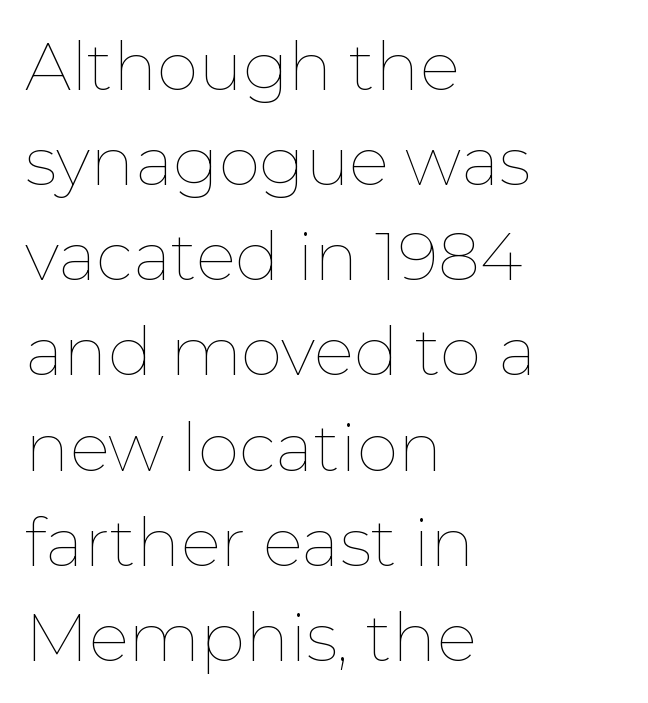
Q: Is the text bold? A: No.
Q: Is the text italic (slanted)? A: No, it is upright.
Q: Is the text underlined? A: No.
Q: How is the paragraph aligned? A: Left-aligned.
Q: Is the spacing between letters normal or unusually wide? A: Normal.
Q: Is the spacing between lines tight, normal or loose? A: Normal.
Q: Width (condensed, normal, or wide)? A: Normal.
Q: Stroke contrast? A: Low.
Q: x-height? A: Medium.
Q: Monospaced? A: No.
